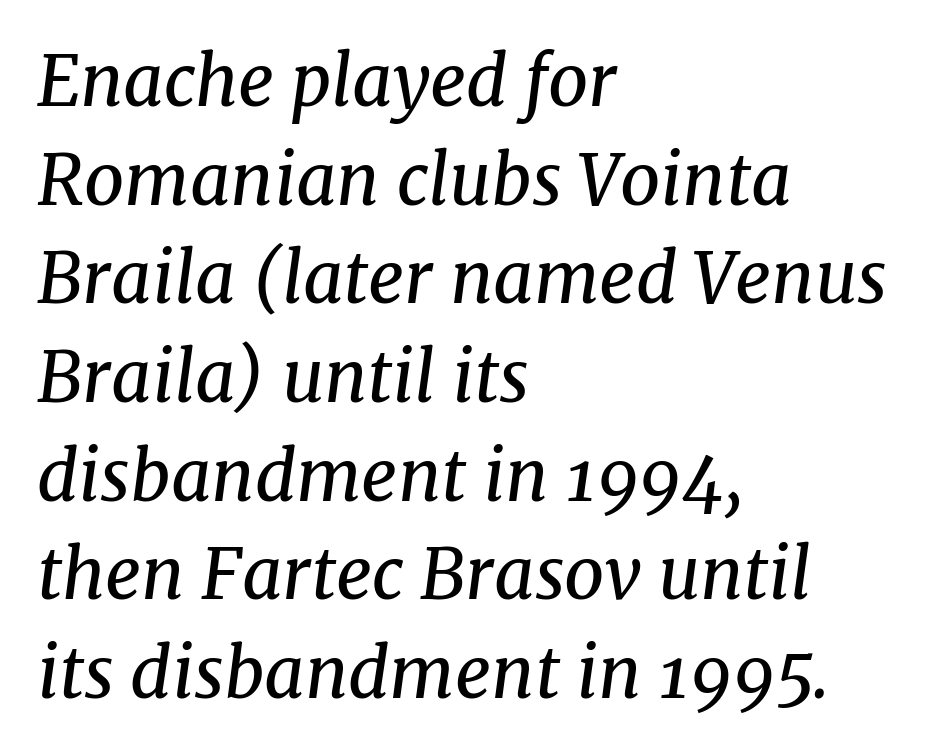
Q: Is the text bold? A: No.
Q: Is the text italic (slanted)? A: Yes, it leans right by about 8 degrees.
Q: Is the typeface a serif or a sans-serif typeface? A: Serif.
Q: Is the text underlined? A: No.
Q: How is the paragraph aligned? A: Left-aligned.
Q: Is the spacing between letters normal or unusually wide? A: Normal.
Q: Is the spacing between lines tight, normal or loose? A: Normal.
Q: Width (condensed, normal, or wide)? A: Normal.
Q: Stroke contrast? A: Medium.
Q: x-height? A: Medium.
Q: Monospaced? A: No.
